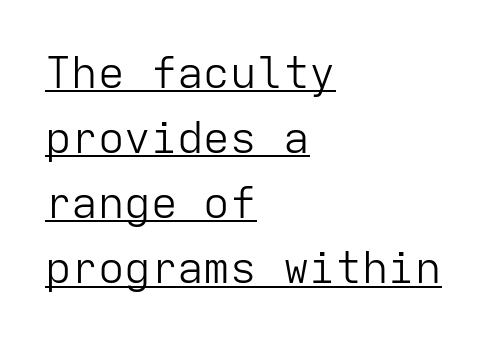
{"serif": "no", "italic": "no", "bold": "no", "weight": "light", "width": "normal", "stroke_contrast": "low", "x_height": "medium", "monospaced": "yes", "underline": "yes", "align": "left", "line_spacing": "normal", "line_spacing_ratio": 1.48, "letter_spacing": "normal", "letter_spacing_em": 0.0, "glyph_px": 44}
